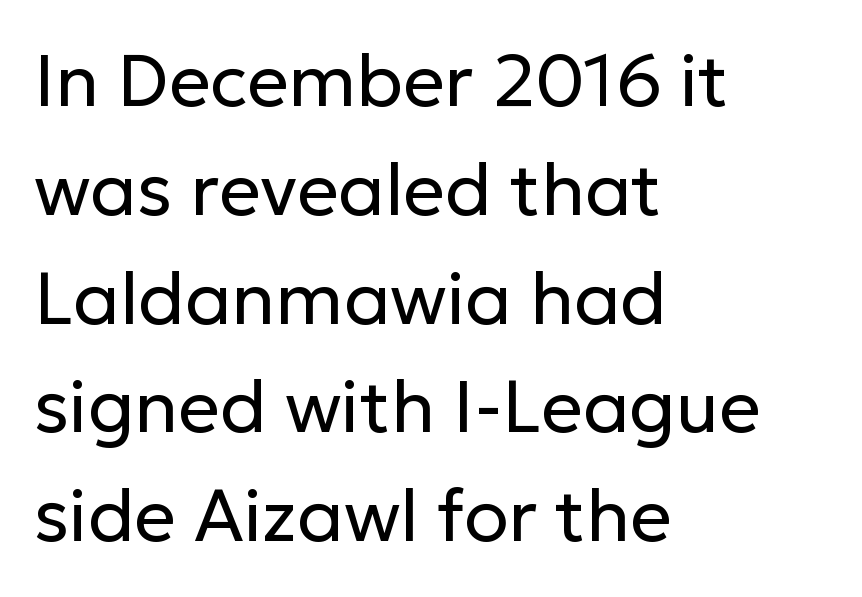
{"serif": "no", "italic": "no", "bold": "no", "weight": "regular", "width": "normal", "stroke_contrast": "low", "x_height": "medium", "monospaced": "no", "underline": "no", "align": "left", "line_spacing": "normal", "line_spacing_ratio": 1.49, "letter_spacing": "normal", "letter_spacing_em": 0.0, "glyph_px": 73}
